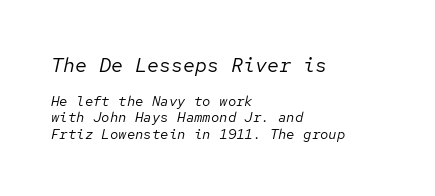
A light-to-regular cut is what we see here. Notice how the stems are inclined rather than vertical — that's the hallmark of italics. Typeset ragged right — the left edge is the straight one. Unmarked baselines from the first word to the last.
